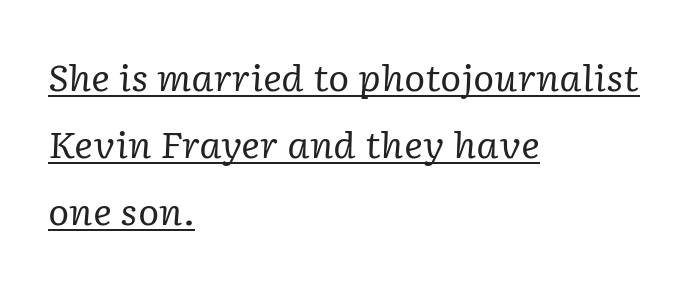
The image shows 36 px regular-weight serif type, italic (leaning right); set left-aligned, line spacing 1.86x, normal letter spacing, underlined; low stroke contrast and a medium x-height.
